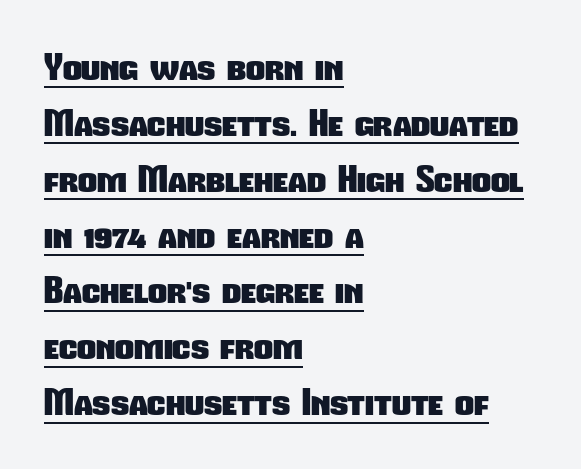
{"serif": "no", "bold": "yes", "weight": "heavy", "width": "condensed", "stroke_contrast": "low", "x_height": "medium", "monospaced": "no", "underline": "yes", "align": "left", "line_spacing": "normal", "line_spacing_ratio": 1.51, "letter_spacing": "normal", "letter_spacing_em": 0.0, "glyph_px": 37}
